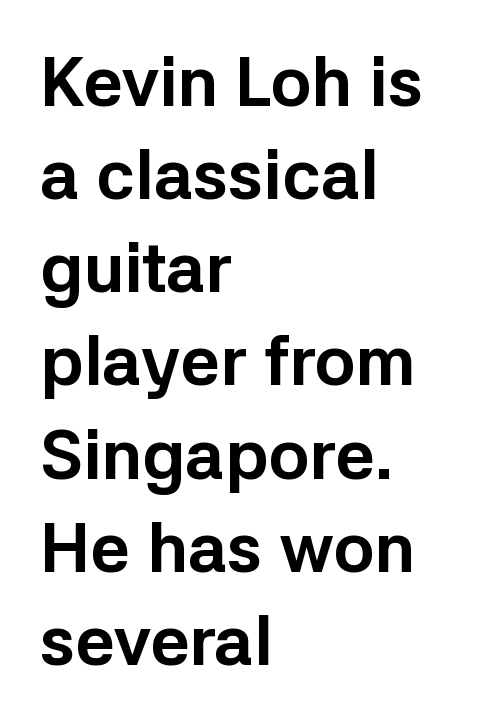
The image shows 69 px bold sans-serif type, upright; set left-aligned, normal line spacing (1.35x), normal letter spacing, not underlined; low stroke contrast and a medium x-height.
